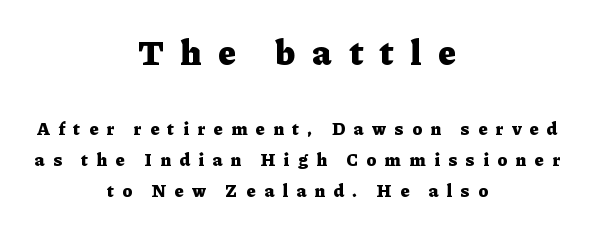
Q: Is the text bold? A: Yes.
Q: Is the text italic (slanted)? A: No, it is upright.
Q: Is the typeface a serif or a sans-serif typeface? A: Serif.
Q: Is the text underlined? A: No.
Q: How is the paragraph aligned? A: Centered.
Q: Is the spacing between letters normal or unusually wide? A: Unusually wide.
Q: Which block of text is set in a larger size, the first (top) or the second (bottom)? A: The first (top) one.
Q: Width (condensed, normal, or wide)? A: Normal.
Q: Stroke contrast? A: Low.
Q: x-height? A: Medium.
Q: Monospaced? A: No.
